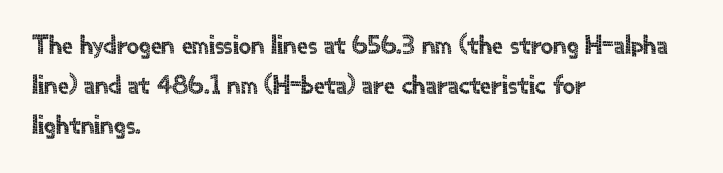
Summary of vertical rhythm: regular, with standard interline spacing. No italicization has been applied; the sample stays upright. One-word summary of the alignment: left. The line texture is even and compact thanks to regular tracking. The space directly below the letters is spotless.
